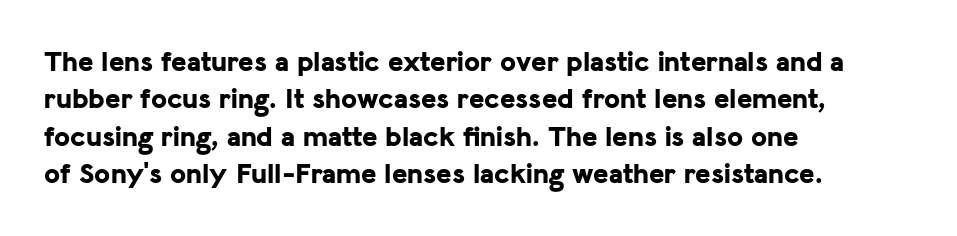
Q: Is the text bold? A: Yes.
Q: Is the text italic (slanted)? A: No, it is upright.
Q: Is the typeface a serif or a sans-serif typeface? A: Sans-serif.
Q: Is the text underlined? A: No.
Q: How is the paragraph aligned? A: Left-aligned.
Q: Is the spacing between letters normal or unusually wide? A: Normal.
Q: Is the spacing between lines tight, normal or loose? A: Normal.
Q: Width (condensed, normal, or wide)? A: Normal.
Q: Stroke contrast? A: Low.
Q: x-height? A: Medium.
Q: Monospaced? A: No.
